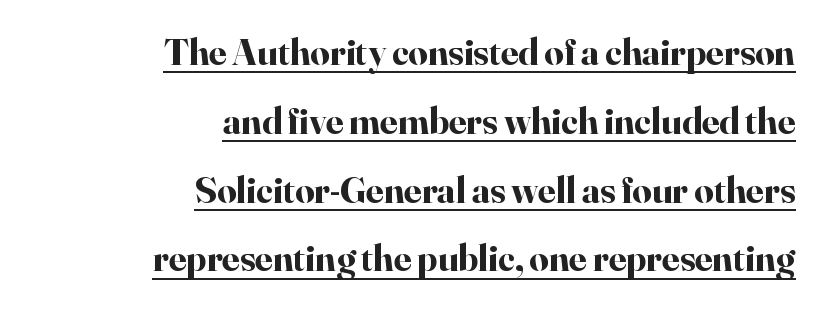
The image shows 38 px bold serif type, upright; set right-aligned, line spacing 1.81x, normal letter spacing, underlined; high stroke contrast and a small x-height.
